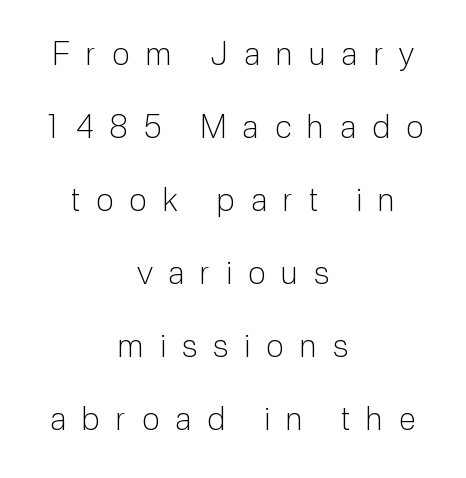
Q: Is the text bold? A: No.
Q: Is the text italic (slanted)? A: No, it is upright.
Q: Is the typeface a serif or a sans-serif typeface? A: Sans-serif.
Q: Is the text underlined? A: No.
Q: How is the paragraph aligned? A: Centered.
Q: Is the spacing between letters normal or unusually wide? A: Unusually wide.
Q: Is the spacing between lines tight, normal or loose? A: Loose.
Q: Width (condensed, normal, or wide)? A: Normal.
Q: Stroke contrast? A: Low.
Q: x-height? A: Medium.
Q: Monospaced? A: No.
